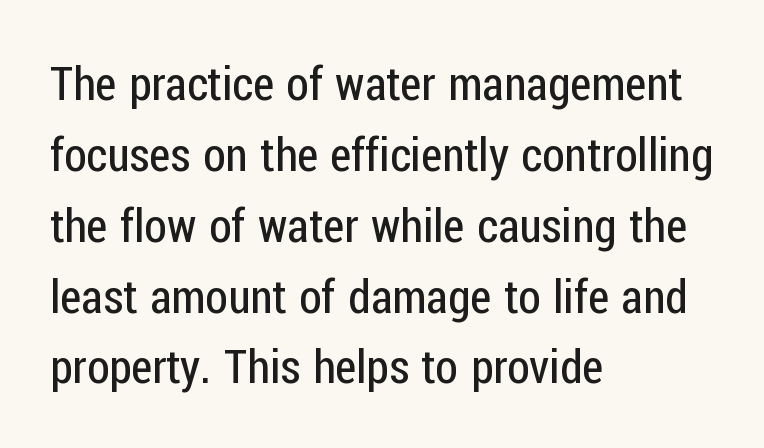
Q: Is the text bold? A: No.
Q: Is the text italic (slanted)? A: No, it is upright.
Q: Is the typeface a serif or a sans-serif typeface? A: Sans-serif.
Q: Is the text underlined? A: No.
Q: How is the paragraph aligned? A: Left-aligned.
Q: Is the spacing between letters normal or unusually wide? A: Normal.
Q: Is the spacing between lines tight, normal or loose? A: Normal.
Q: Width (condensed, normal, or wide)? A: Condensed.
Q: Stroke contrast? A: Low.
Q: x-height? A: Medium.
Q: Monospaced? A: No.
